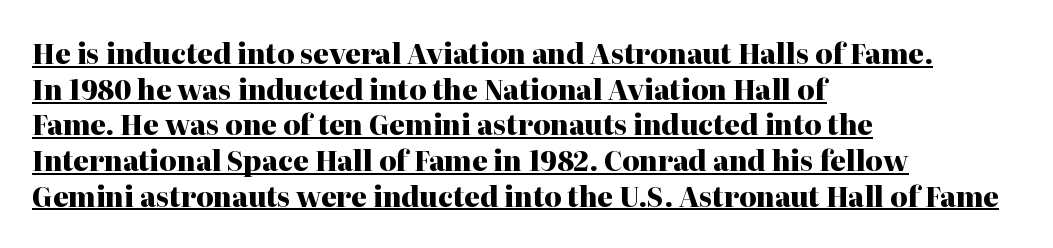
{"italic": "no", "bold": "yes", "underline": "yes", "align": "left", "line_spacing": "normal", "line_spacing_ratio": 1.32, "letter_spacing": "normal", "letter_spacing_em": 0.0, "glyph_px": 27}
